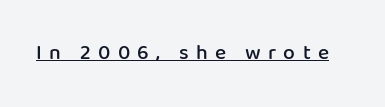
Q: Is the text bold? A: Semi-bold.
Q: Is the text italic (slanted)? A: No, it is upright.
Q: Is the text underlined? A: Yes.
Q: Is the spacing between letters normal or unusually wide? A: Unusually wide.
